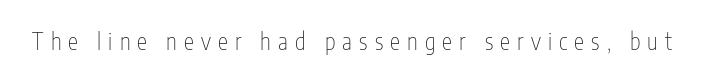
The image shows 23 px text type, upright; set unusually wide letter spacing (+0.31 em), not underlined.
